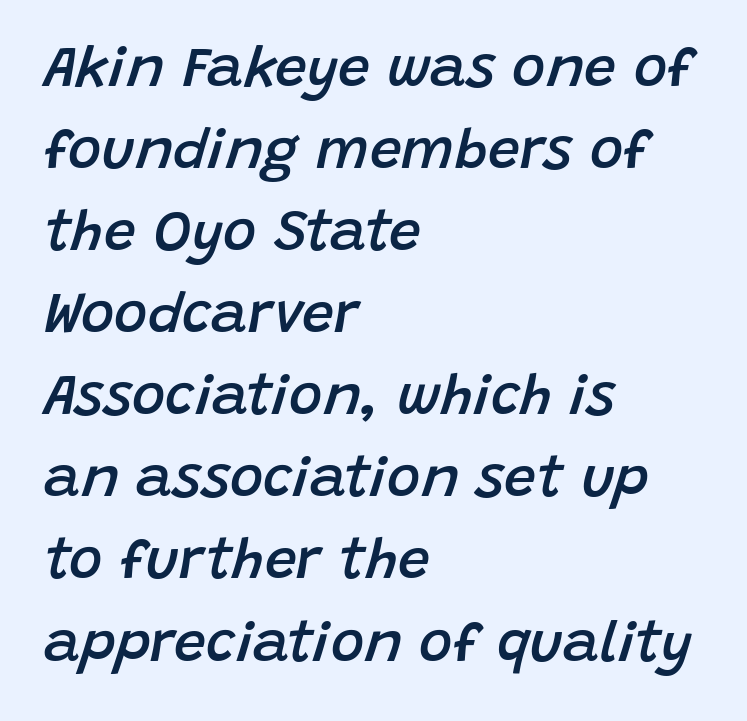
The image shows 57 px semibold type, italic (leaning right); set left-aligned, normal line spacing (1.44x), normal letter spacing, not underlined; low stroke contrast and a large x-height.
